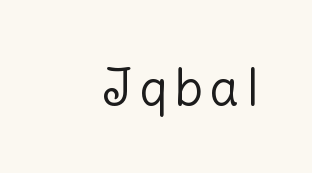
Q: Is the text bold? A: No.
Q: Is the text italic (slanted)? A: No, it is upright.
Q: Is the typeface a serif or a sans-serif typeface? A: Sans-serif.
Q: Is the text underlined? A: No.
Q: Width (condensed, normal, or wide)? A: Normal.
Q: Stroke contrast? A: Low.
Q: x-height? A: Medium.
Q: Monospaced? A: No.
